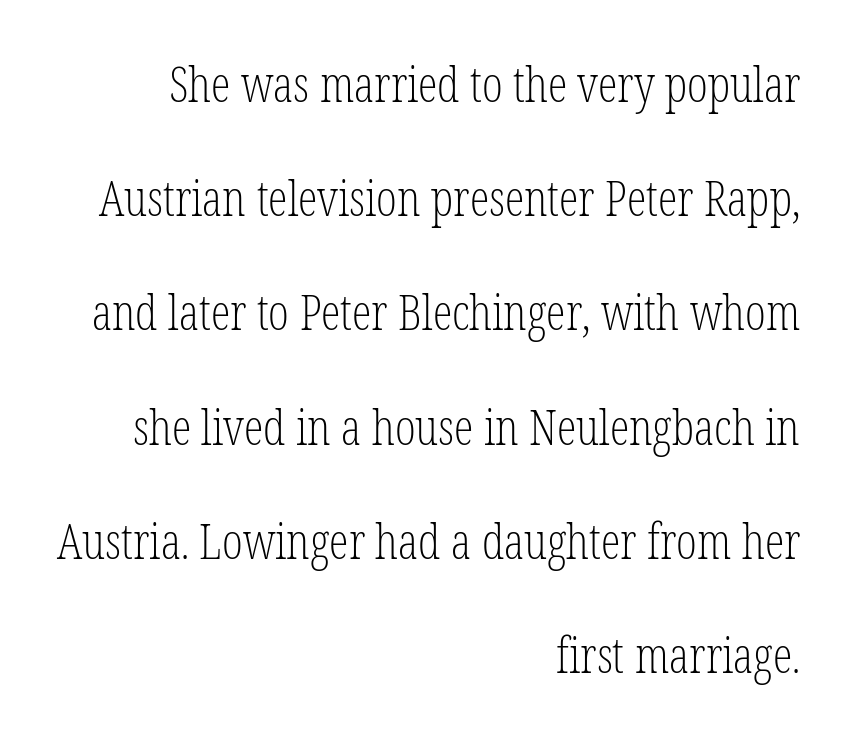
{"serif": "yes", "italic": "no", "bold": "no", "weight": "light", "width": "condensed", "stroke_contrast": "low", "x_height": "medium", "monospaced": "no", "underline": "no", "align": "right", "line_spacing": "loose", "line_spacing_ratio": 2.33, "letter_spacing": "normal", "letter_spacing_em": 0.0, "glyph_px": 49}
